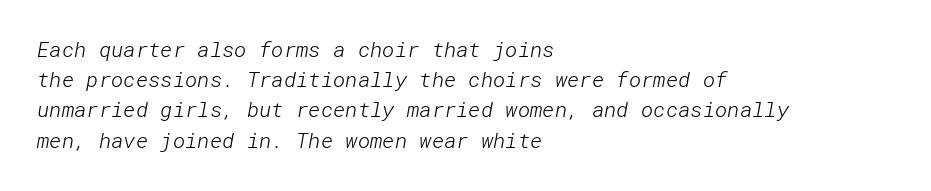
The image shows 21 px text type; set left-aligned, normal line spacing (1.44x), normal letter spacing, not underlined.
